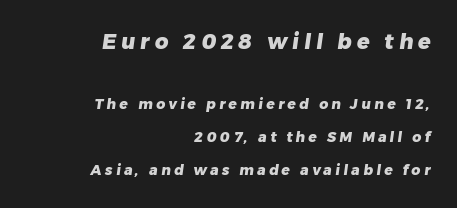
Check the space under the baseline: it is left empty. This sample uses expanded letter spacing, leaving extra air between glyphs. The strokes are fattened all the way to bold. Leading: increased.
